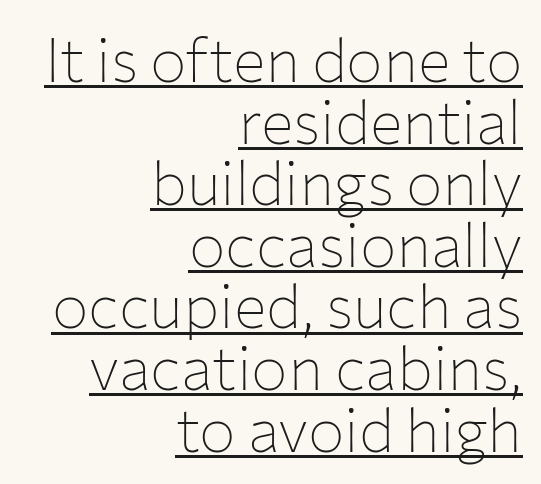
{"serif": "no", "italic": "no", "bold": "no", "weight": "thin", "width": "normal", "stroke_contrast": "low", "x_height": "medium", "monospaced": "no", "underline": "yes", "align": "right", "line_spacing": "tight", "line_spacing_ratio": 1.01, "letter_spacing": "normal", "letter_spacing_em": 0.0, "glyph_px": 61}
